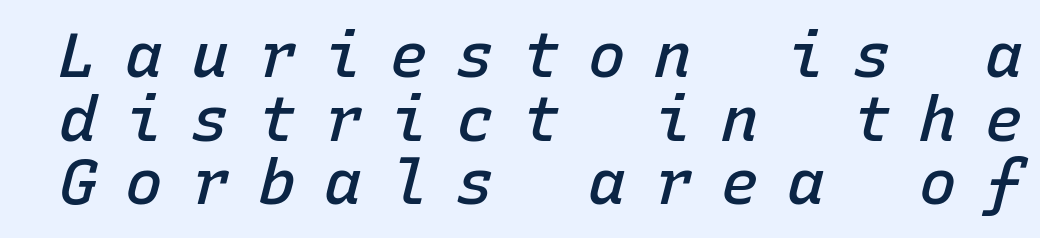
Q: Is the text bold? A: Semi-bold.
Q: Is the text italic (slanted)? A: Yes, it leans right by about 15 degrees.
Q: Is the text underlined? A: No.
Q: Is the spacing between letters normal or unusually wide? A: Unusually wide.
Q: Is the spacing between lines tight, normal or loose? A: Tight.
Q: Width (condensed, normal, or wide)? A: Normal.
Q: Stroke contrast? A: Low.
Q: x-height? A: Medium.
Q: Monospaced? A: Yes.
